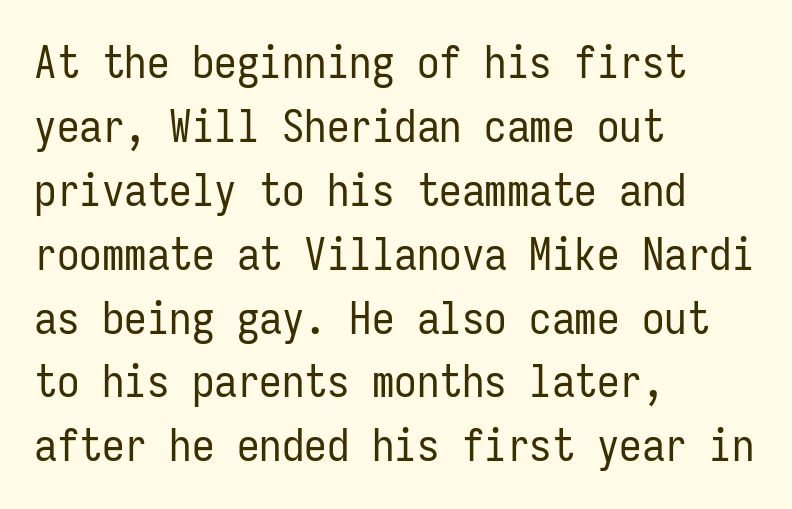
The lines are quadded left. Do the letters lean? They stand straight. The characters are drawn with everyday or finer stroke widths. Default kerning and tracking; the words read as compact shapes.
